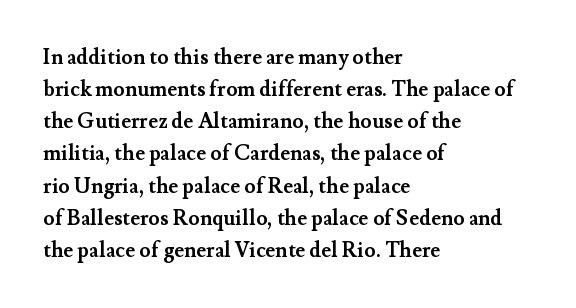
{"italic": "no", "bold": "yes", "underline": "no", "align": "left", "line_spacing": "normal", "line_spacing_ratio": 1.53, "letter_spacing": "normal", "letter_spacing_em": 0.0, "glyph_px": 21}
